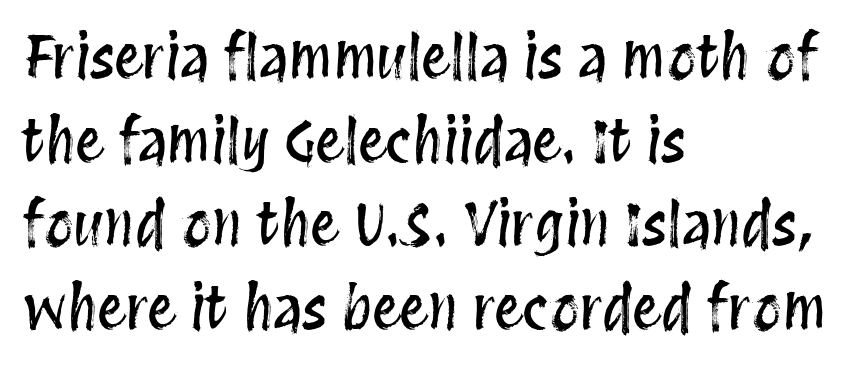
{"italic": "no", "width": "condensed", "stroke_contrast": "medium", "x_height": "large", "monospaced": "no", "underline": "no", "align": "left", "line_spacing": "normal", "line_spacing_ratio": 1.44, "letter_spacing": "normal", "letter_spacing_em": 0.0, "glyph_px": 58}
